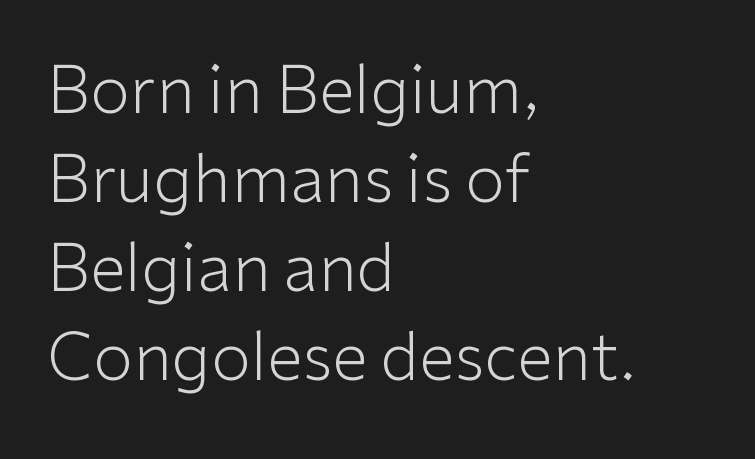
{"serif": "no", "italic": "no", "bold": "no", "weight": "light", "width": "normal", "stroke_contrast": "low", "x_height": "medium", "monospaced": "no", "underline": "no", "align": "left", "line_spacing": "normal", "line_spacing_ratio": 1.37, "letter_spacing": "normal", "letter_spacing_em": 0.0, "glyph_px": 65}
